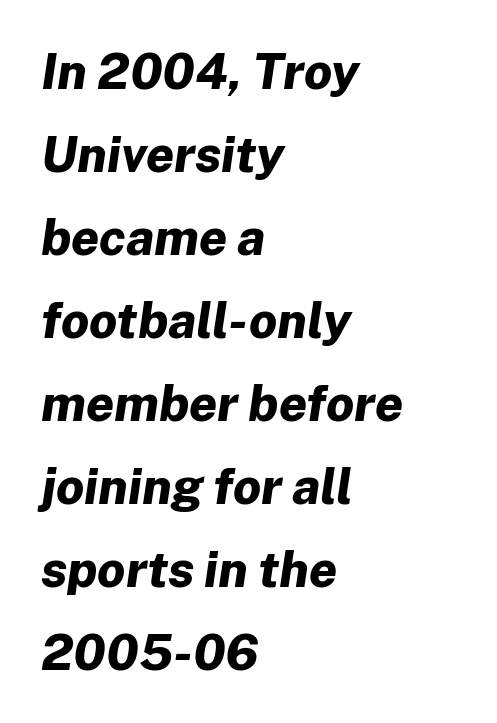
Q: Is the text bold? A: Yes.
Q: Is the text italic (slanted)? A: Yes, it leans right by about 8 degrees.
Q: Is the text underlined? A: No.
Q: How is the paragraph aligned? A: Left-aligned.
Q: Is the spacing between letters normal or unusually wide? A: Normal.
Q: Is the spacing between lines tight, normal or loose? A: Normal.
Q: Width (condensed, normal, or wide)? A: Normal.
Q: Stroke contrast? A: Low.
Q: x-height? A: Medium.
Q: Monospaced? A: No.
